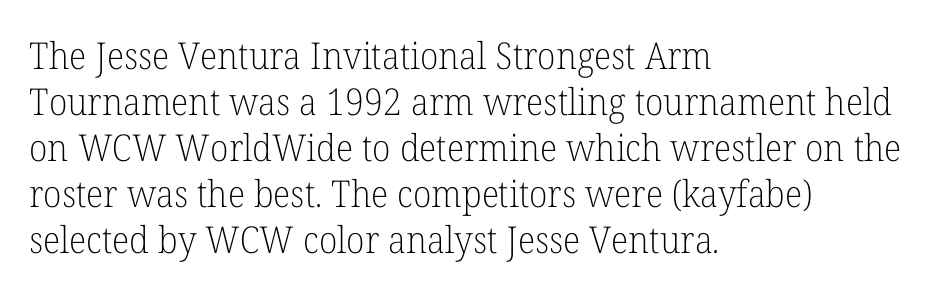
{"serif": "yes", "italic": "no", "bold": "no", "weight": "light", "width": "normal", "stroke_contrast": "low", "x_height": "medium", "monospaced": "no", "underline": "no", "align": "left", "line_spacing_ratio": 1.24, "letter_spacing": "normal", "letter_spacing_em": 0.0, "glyph_px": 37}
